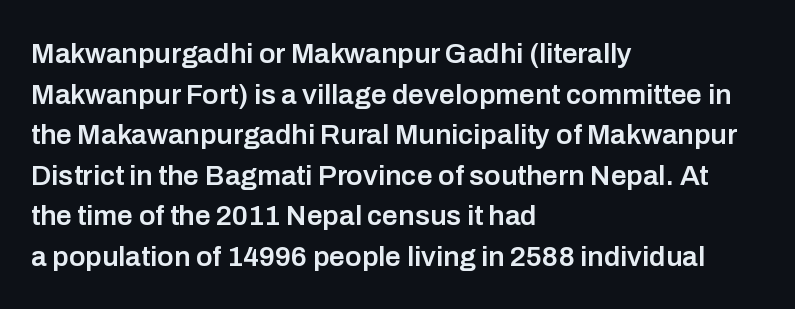
Any mark beneath the type? The region is blank. The rows are spaced the way most documents space them. Unlike a traditional serif, this face leaves its strokes unadorned. A typesetter would call this proportional, since set widths differ per character. The lines are quadded left. A somewhat darkened texture: the type is semibold rather than bold.
